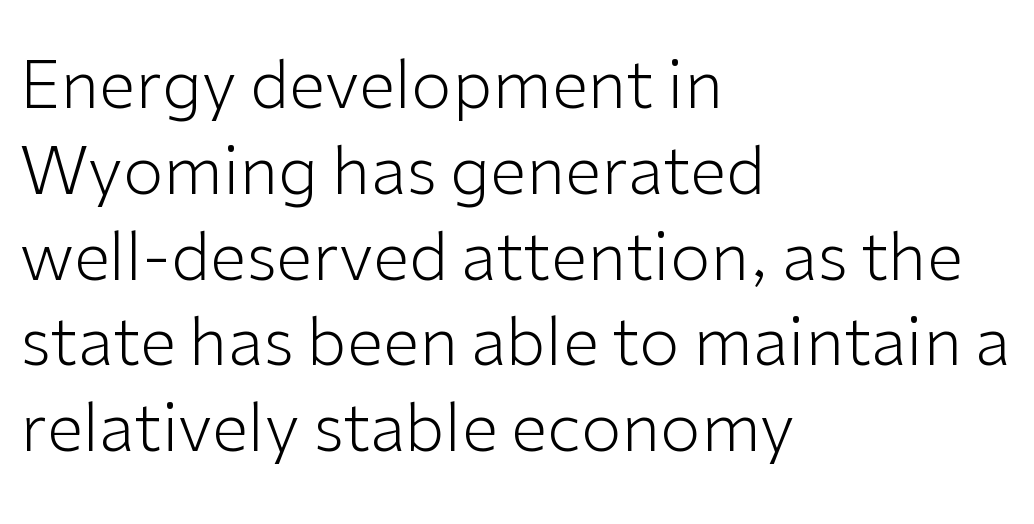
{"serif": "no", "italic": "no", "bold": "no", "weight": "light", "width": "normal", "stroke_contrast": "low", "x_height": "medium", "monospaced": "no", "underline": "no", "align": "left", "line_spacing": "normal", "line_spacing_ratio": 1.3, "letter_spacing": "normal", "letter_spacing_em": 0.0, "glyph_px": 66}
